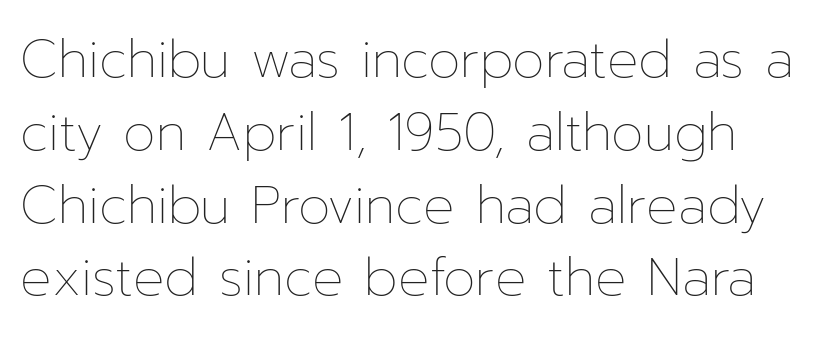
Q: Is the text bold? A: No.
Q: Is the text italic (slanted)? A: No, it is upright.
Q: Is the text underlined? A: No.
Q: Is the spacing between letters normal or unusually wide? A: Normal.
Q: Is the spacing between lines tight, normal or loose? A: Normal.
Q: Width (condensed, normal, or wide)? A: Normal.
Q: Stroke contrast? A: Low.
Q: x-height? A: Medium.
Q: Monospaced? A: No.
